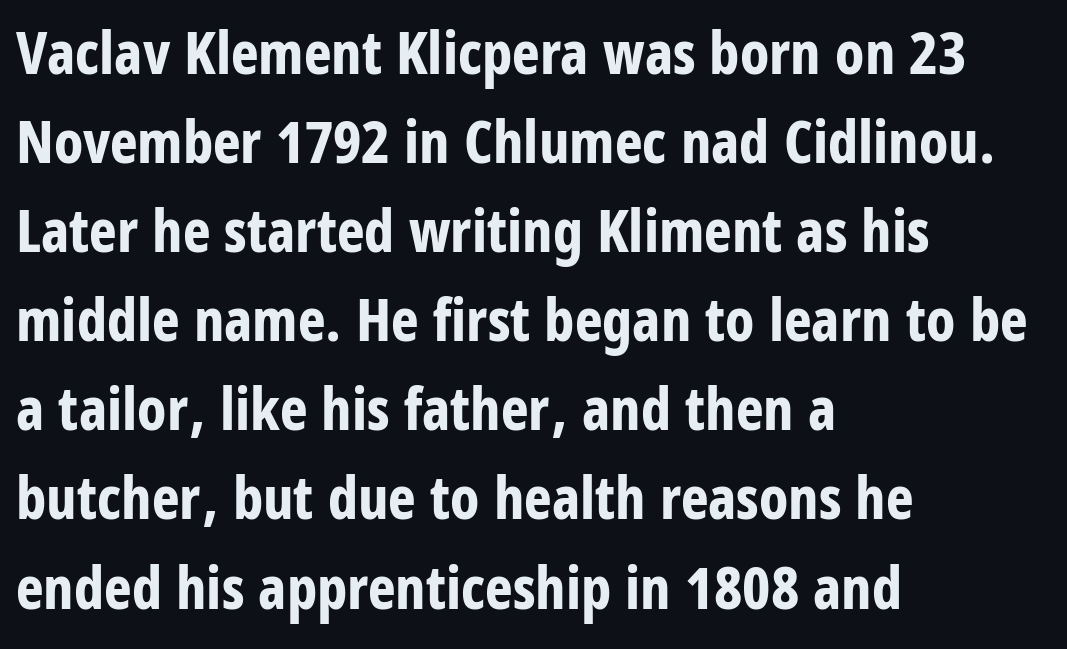
The image shows 59 px bold, condensed sans-serif type, upright; set left-aligned, normal line spacing (1.51x), normal letter spacing, not underlined; low stroke contrast and a large x-height.
